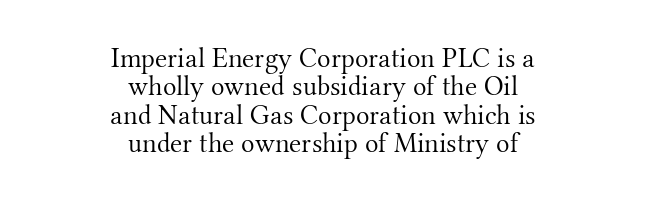
Q: Is the text bold? A: No.
Q: Is the text italic (slanted)? A: No, it is upright.
Q: Is the typeface a serif or a sans-serif typeface? A: Serif.
Q: Is the text underlined? A: No.
Q: How is the paragraph aligned? A: Centered.
Q: Is the spacing between letters normal or unusually wide? A: Normal.
Q: Is the spacing between lines tight, normal or loose? A: Tight.
Q: Width (condensed, normal, or wide)? A: Normal.
Q: Stroke contrast? A: Medium.
Q: x-height? A: Small.
Q: Monospaced? A: No.
